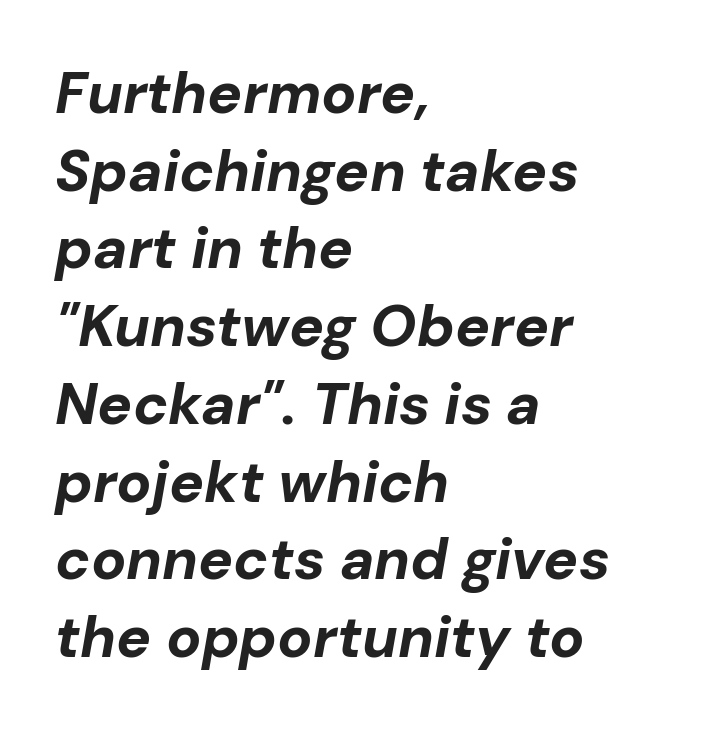
The characters look thick and weighty, a clear bold. Each new line begins a customary step beneath the previous one. A typesetter would call this zero additional tracking. A typesetter would call this proportional, since set widths differ per character.
